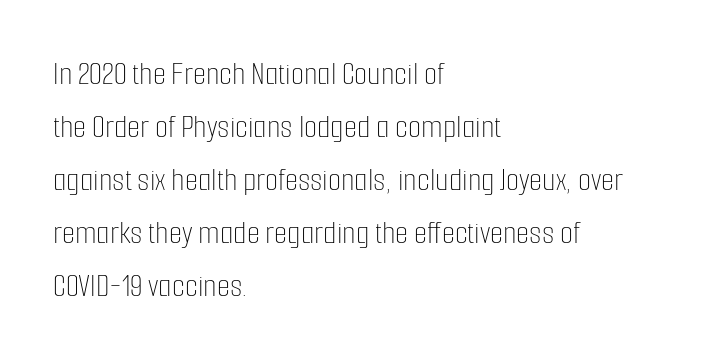
{"italic": "no", "bold": "no", "weight": "thin", "width": "condensed", "stroke_contrast": "low", "x_height": "medium", "monospaced": "no", "underline": "no", "align": "left", "line_spacing": "normal", "line_spacing_ratio": 1.56, "letter_spacing": "normal", "letter_spacing_em": 0.0, "glyph_px": 34}
